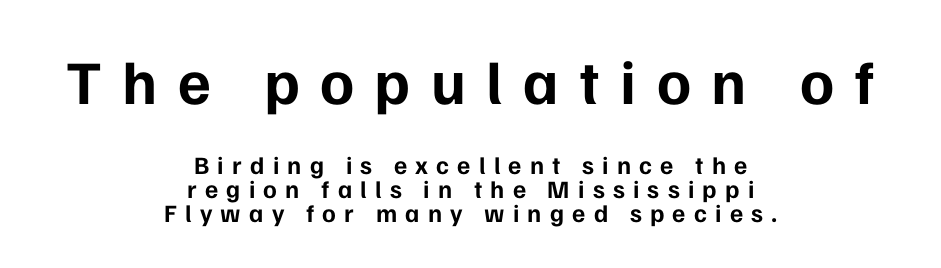
{"serif": "no", "italic": "no", "bold": "yes", "weight": "bold", "width": "normal", "stroke_contrast": "low", "x_height": "medium", "monospaced": "no", "underline": "no", "align": "center", "line_spacing": "tight", "line_spacing_ratio": 0.95, "letter_spacing": "wide", "letter_spacing_em": 0.33, "larger_block": "first", "size_ratio": 2.48, "glyph_px": 62}
